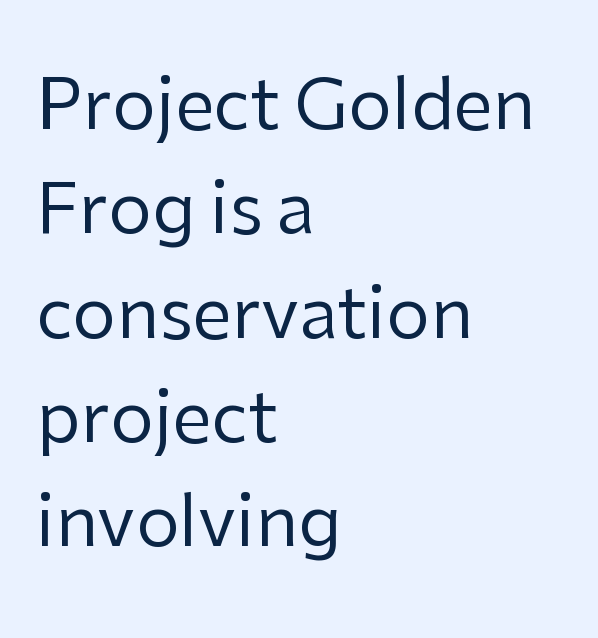
The image shows 70 px regular-weight sans-serif type, upright; set left-aligned, normal line spacing (1.49x), normal letter spacing, not underlined; low stroke contrast and a medium x-height.
